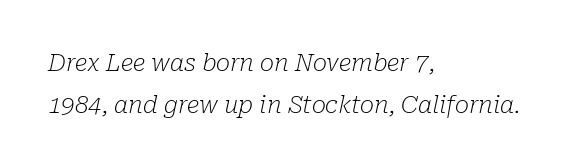
The string is rendered with underlining switched off. Quick note: italic. Teacher's note: observe the even left margin — that is flush-left alignment. Is the type heavy? It reads as light-to-regular instead. Standard letterfit; no display-style spreading of the glyphs.
